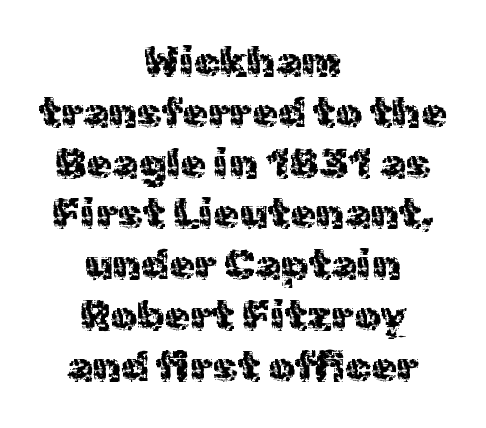
Q: Is the text bold? A: No.
Q: Is the text italic (slanted)? A: No, it is upright.
Q: Is the typeface a serif or a sans-serif typeface? A: Sans-serif.
Q: Is the text underlined? A: No.
Q: How is the paragraph aligned? A: Centered.
Q: Is the spacing between letters normal or unusually wide? A: Normal.
Q: Width (condensed, normal, or wide)? A: Normal.
Q: x-height? A: Medium.
Q: Monospaced? A: No.
